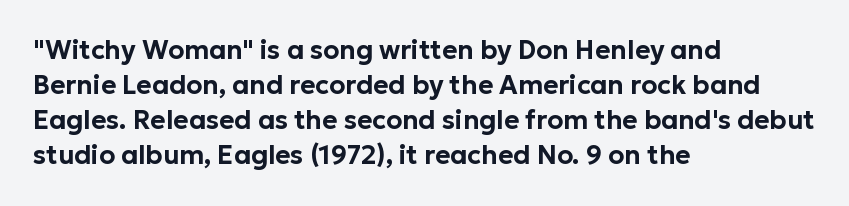
The image shows 26 px text type, upright; set left-aligned, normal line spacing (1.35x), normal letter spacing, not underlined.
